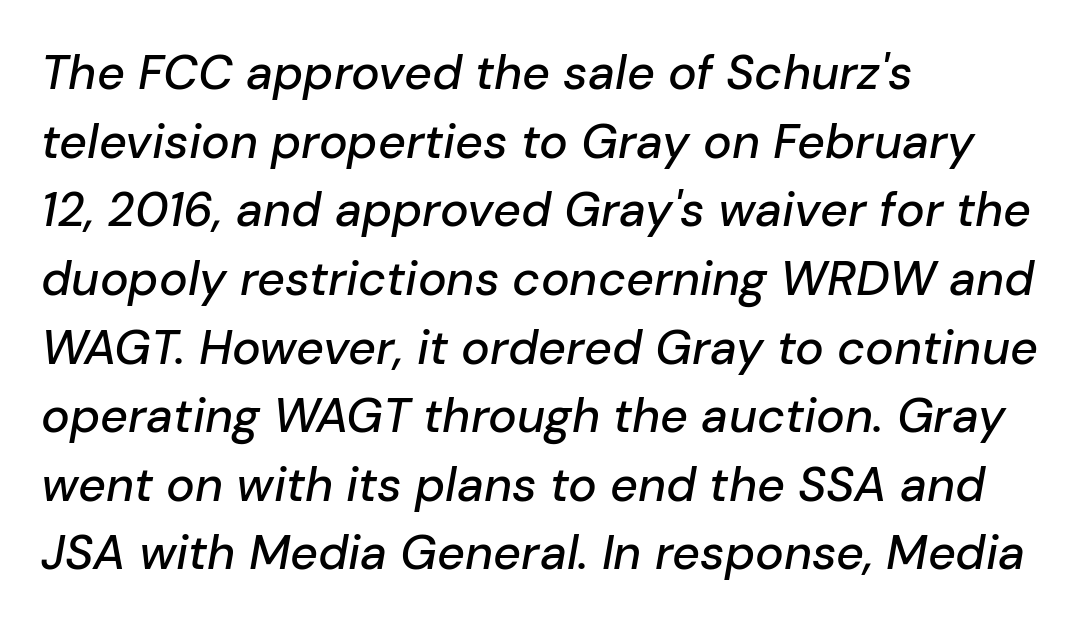
{"italic": "yes", "lean": "right", "slant_degrees": 10, "width": "normal", "stroke_contrast": "low", "x_height": "medium", "monospaced": "no", "underline": "no", "align": "left", "line_spacing": "normal", "line_spacing_ratio": 1.43, "letter_spacing": "normal", "letter_spacing_em": 0.0, "glyph_px": 48}
